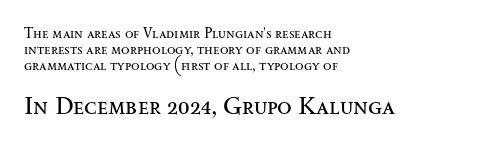
The image shows 24 px text type, upright; set left-aligned, tight line spacing (1.13x), normal letter spacing, not underlined; the second (bottom) block is 1.71x larger.
